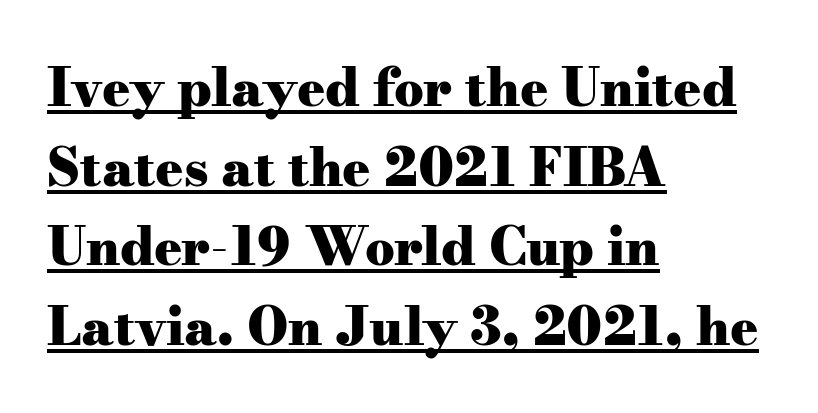
Q: Is the text bold? A: Yes.
Q: Is the text italic (slanted)? A: No, it is upright.
Q: Is the typeface a serif or a sans-serif typeface? A: Serif.
Q: Is the text underlined? A: Yes.
Q: How is the paragraph aligned? A: Left-aligned.
Q: Is the spacing between letters normal or unusually wide? A: Normal.
Q: Is the spacing between lines tight, normal or loose? A: Normal.
Q: Width (condensed, normal, or wide)? A: Wide.
Q: Stroke contrast? A: Medium.
Q: x-height? A: Small.
Q: Monospaced? A: No.
